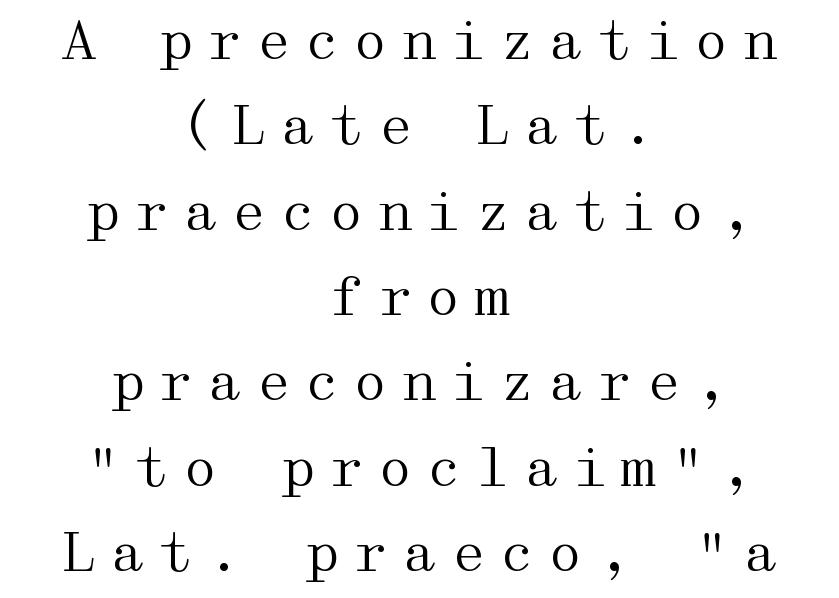
Q: Is the text bold? A: No.
Q: Is the text italic (slanted)? A: No, it is upright.
Q: Is the typeface a serif or a sans-serif typeface? A: Serif.
Q: Is the text underlined? A: No.
Q: How is the paragraph aligned? A: Centered.
Q: Is the spacing between letters normal or unusually wide? A: Unusually wide.
Q: Is the spacing between lines tight, normal or loose? A: Normal.
Q: Width (condensed, normal, or wide)? A: Wide.
Q: Stroke contrast? A: Medium.
Q: x-height? A: Medium.
